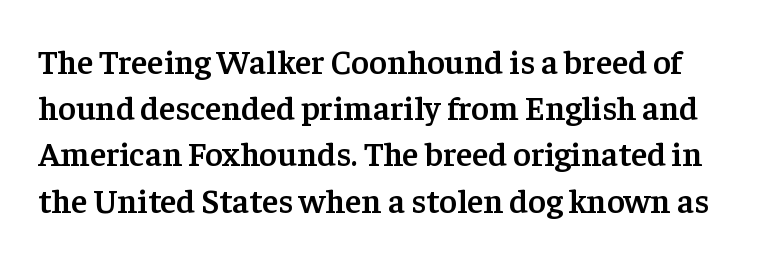
The image shows 34 px semibold serif type, upright; set normal line spacing (1.36x), normal letter spacing, not underlined; low stroke contrast and a medium x-height.
